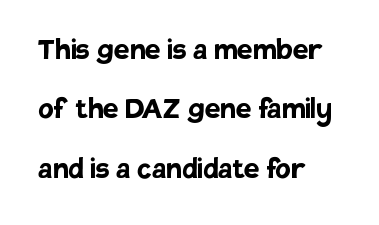
{"serif": "no", "italic": "no", "bold": "yes", "weight": "semibold", "width": "normal", "stroke_contrast": "low", "x_height": "large", "monospaced": "no", "underline": "no", "align": "left", "line_spacing": "normal", "line_spacing_ratio": 1.7, "letter_spacing": "normal", "letter_spacing_em": 0.0, "glyph_px": 35}
